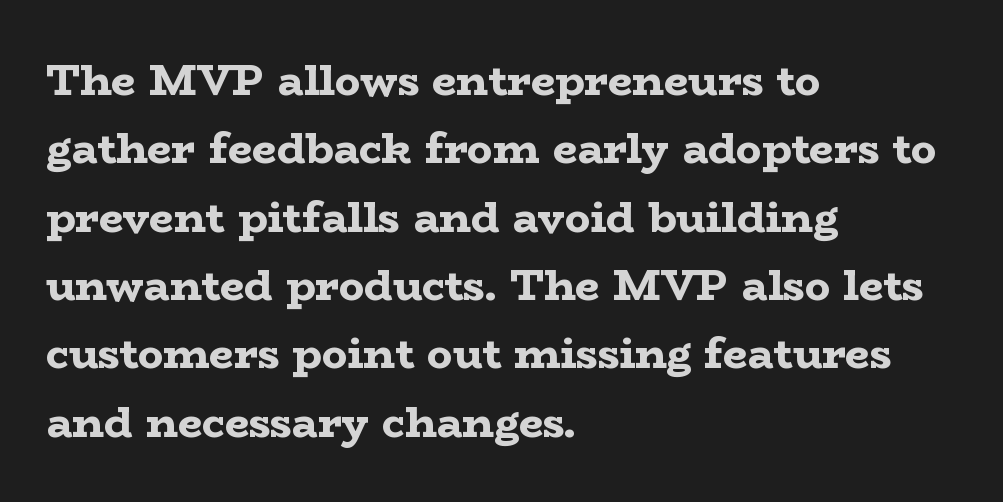
The image shows 43 px bold, wide serif type, upright; set left-aligned, normal line spacing (1.59x), normal letter spacing, not underlined; low stroke contrast and a medium x-height.
